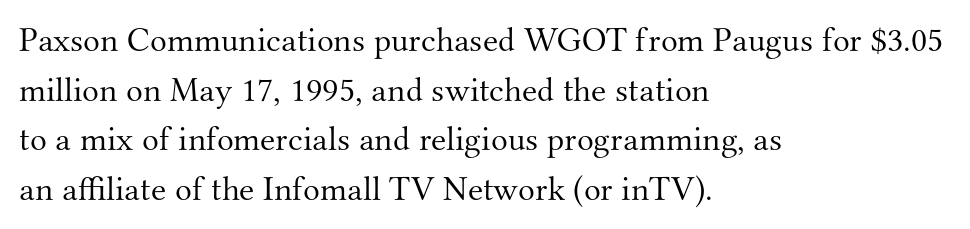
The image shows 35 px light serif type, upright; set left-aligned, normal line spacing (1.42x), normal letter spacing, not underlined; medium stroke contrast and a small x-height.
